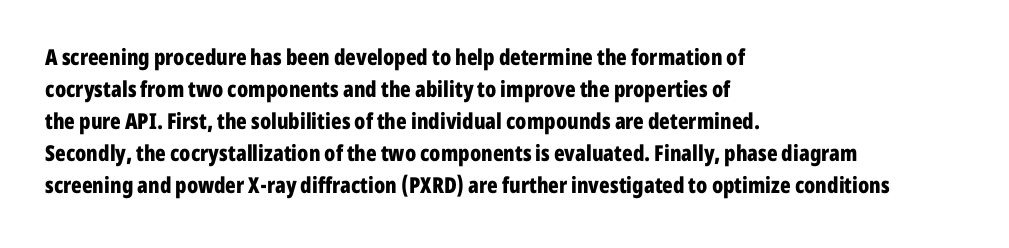
{"italic": "no", "bold": "yes", "underline": "no", "align": "left", "line_spacing": "normal", "line_spacing_ratio": 1.46, "letter_spacing": "normal", "letter_spacing_em": 0.0, "glyph_px": 22}
